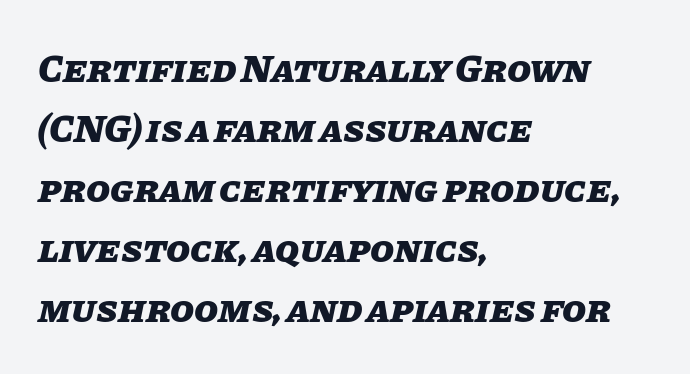
Q: Is the text bold? A: Yes.
Q: Is the text italic (slanted)? A: Yes, it leans right by about 11 degrees.
Q: Is the text underlined? A: No.
Q: How is the paragraph aligned? A: Left-aligned.
Q: Is the spacing between letters normal or unusually wide? A: Normal.
Q: Is the spacing between lines tight, normal or loose? A: Normal.
Q: Width (condensed, normal, or wide)? A: Normal.
Q: Stroke contrast? A: Low.
Q: x-height? A: Large.
Q: Monospaced? A: No.
